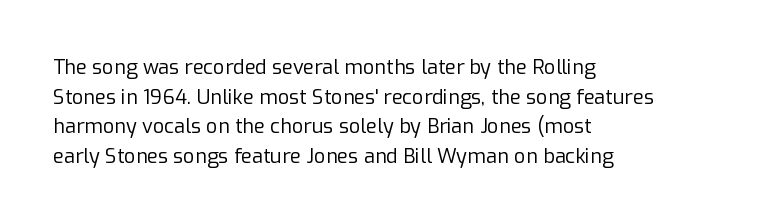
{"italic": "no", "bold": "no", "underline": "no", "align": "left", "line_spacing": "normal", "line_spacing_ratio": 1.48, "letter_spacing": "normal", "letter_spacing_em": 0.0, "glyph_px": 20}
